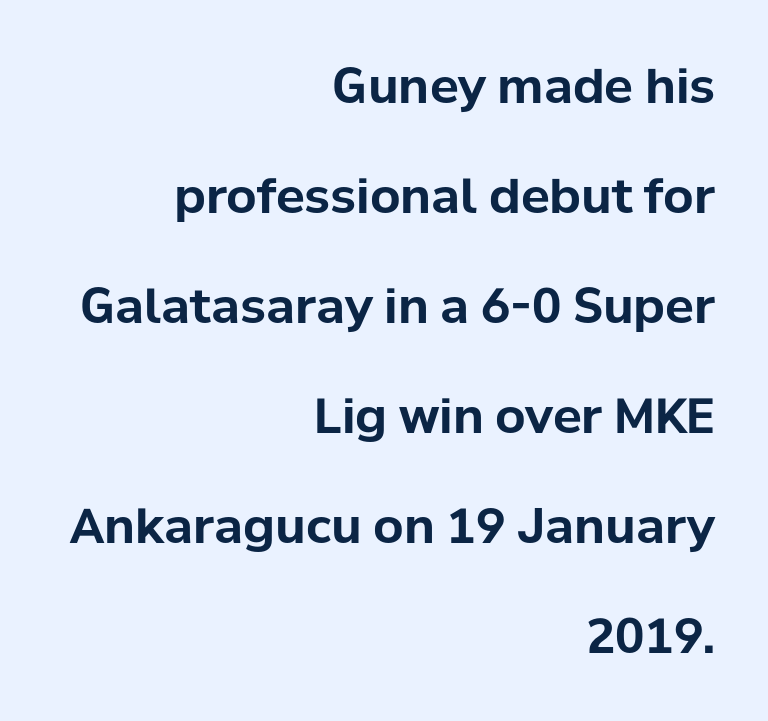
Summary of vertical rhythm: relaxed, with wide interline spacing. Rendered with straight, roman letterforms. Heft: maximum for text — a bold. Lines of text with bare space underneath. All the whitespace from short lines collects on the left.
